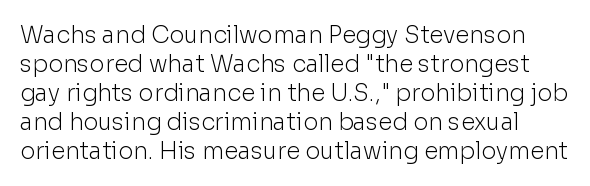
Q: Is the text bold? A: No.
Q: Is the text italic (slanted)? A: No, it is upright.
Q: Is the text underlined? A: No.
Q: Is the spacing between letters normal or unusually wide? A: Normal.
Q: Is the spacing between lines tight, normal or loose? A: Normal.
